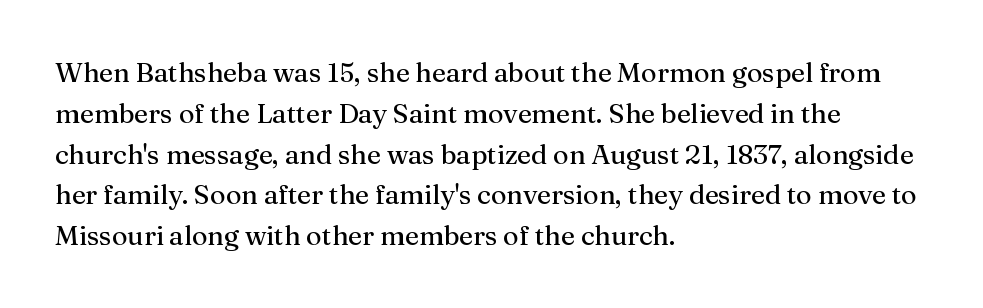
The image shows 27 px text type, upright; set left-aligned, normal line spacing (1.51x), normal letter spacing, not underlined.
